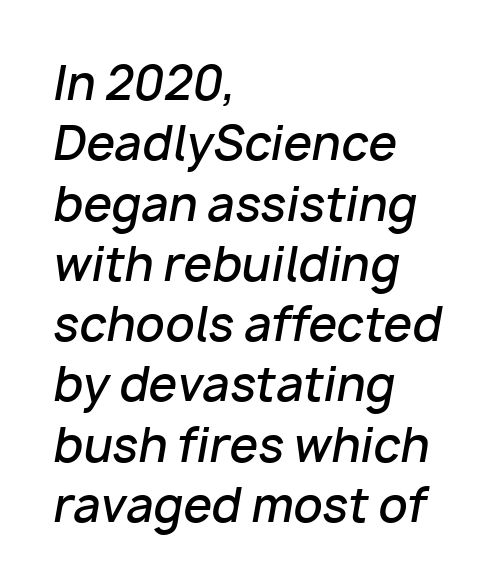
The image shows 46 px semibold type, italic (leaning right); set left-aligned, normal line spacing (1.31x), normal letter spacing, not underlined; low stroke contrast and a medium x-height.
